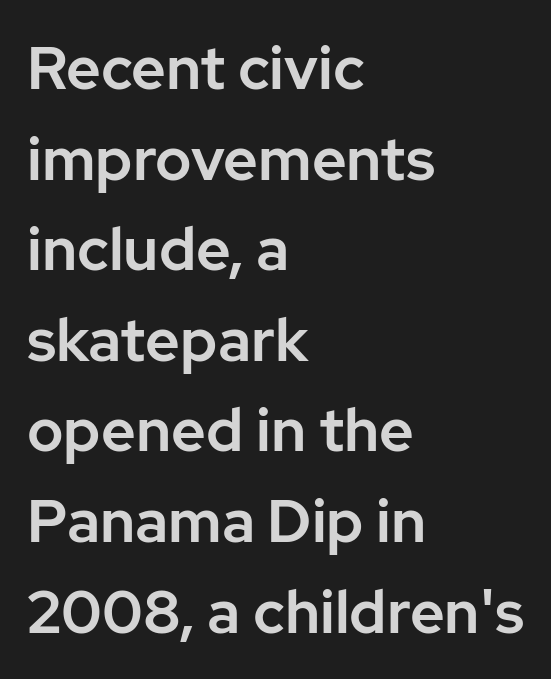
The type sits square on the baseline with zero lean. The ragged edge is on the right, which tells us the setting is flush left. The passage shown stacks its lines at a standard gap. The letters advance in unequal steps, a hallmark of proportional type. Compared with typical body copy, the letter spacing here is the same.
